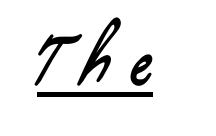
{"serif": "no", "width": "condensed", "stroke_contrast": "low", "x_height": "small", "monospaced": "no", "underline": "yes", "letter_spacing": "wide", "letter_spacing_em": 0.33, "glyph_px": 61}
